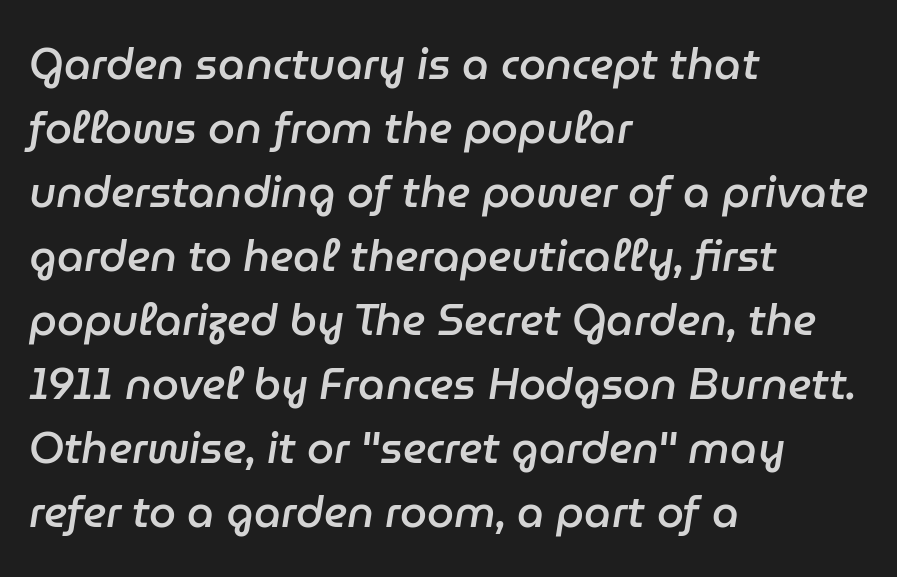
Q: Is the text bold? A: Semi-bold.
Q: Is the text italic (slanted)? A: Yes, it leans right by about 9 degrees.
Q: Is the text underlined? A: No.
Q: How is the paragraph aligned? A: Left-aligned.
Q: Is the spacing between letters normal or unusually wide? A: Normal.
Q: Is the spacing between lines tight, normal or loose? A: Normal.
Q: Width (condensed, normal, or wide)? A: Normal.
Q: Stroke contrast? A: Low.
Q: x-height? A: Medium.
Q: Monospaced? A: No.
